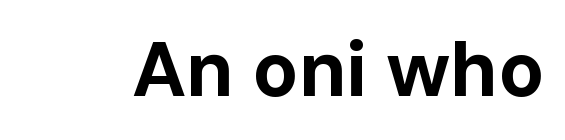
Honestly, there is no underline to notice here at all. You could not count columns in this text — the font is proportionally spaced. The typography opts for an upright posture over an oblique one. A full-strength bold gives these letters their thick strokes.
